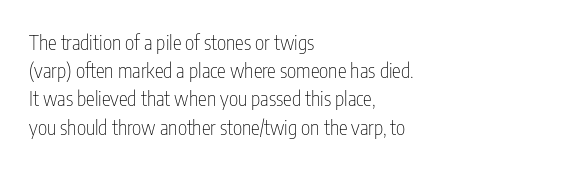
Nobody drew a line under any word here. When letters stand straight like this, we call the style roman or upright. The lines sit at an ordinary, default distance from one another. Summary of weight: not heavy and not bold.
